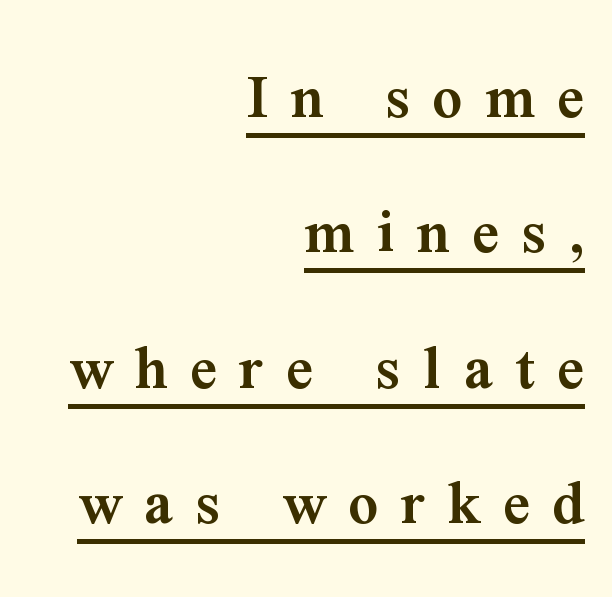
Teacher's note: observe the even right margin — that is flush-right alignment. A typesetter would label this face a serif. Look at the stroke-to-counter ratio: somewhat heavy, a semibold. Substantial extra tracking has been applied to these lines. This sample uses an upright cut, with every glyph sitting square on the baseline.
